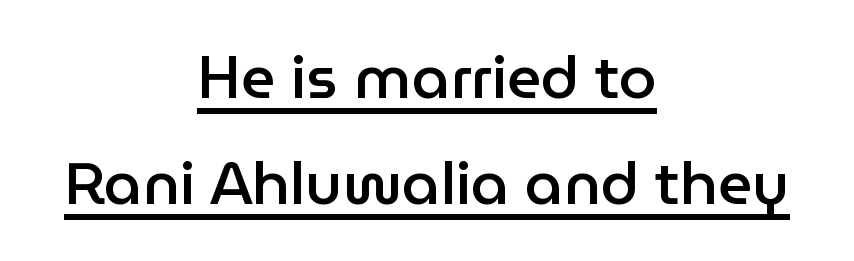
{"serif": "no", "italic": "no", "bold": "semi", "weight": "semibold", "width": "normal", "stroke_contrast": "low", "x_height": "medium", "monospaced": "no", "underline": "yes", "align": "center", "line_spacing_ratio": 1.77, "letter_spacing": "normal", "letter_spacing_em": 0.0, "glyph_px": 60}
